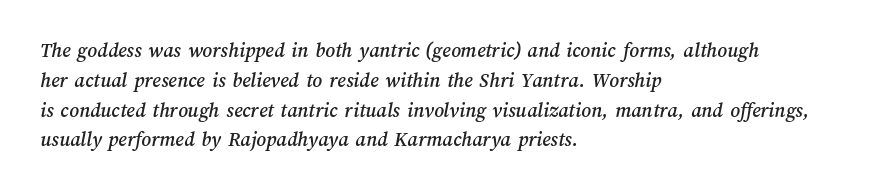
Q: Is the text underlined? A: No.
Q: How is the paragraph aligned? A: Left-aligned.
Q: Is the spacing between letters normal or unusually wide? A: Normal.
Q: Is the spacing between lines tight, normal or loose? A: Normal.
